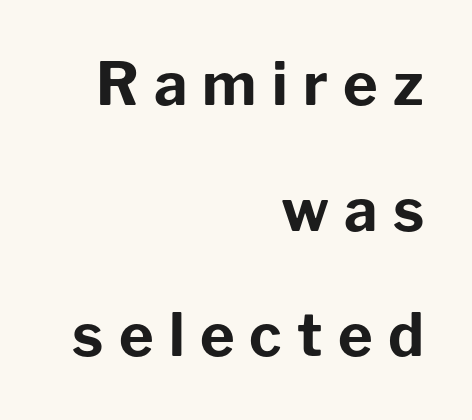
Thick stems and heavy bowls — unmistakably bold. Classification — sans serif. Rendered with straight, roman letterforms. Looks like regular typesetting: each glyph gets only the width it needs. The tracking reads as deliberately expanded to a designer's eye.
